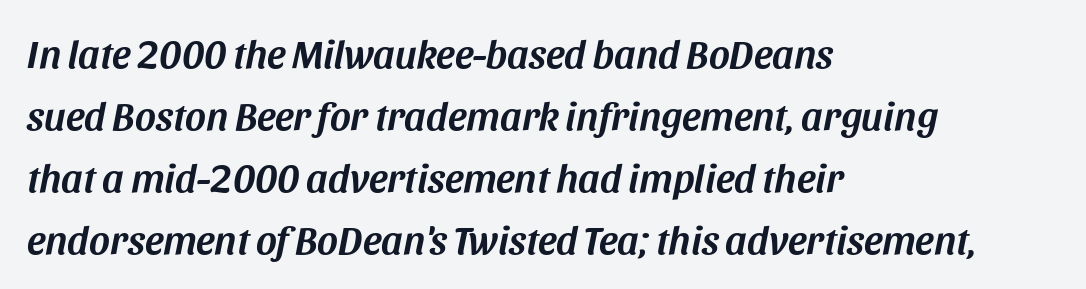
{"italic": "yes", "lean": "right", "slant_degrees": 11, "width": "normal", "stroke_contrast": "medium", "x_height": "large", "monospaced": "no", "underline": "no", "align": "left", "line_spacing": "normal", "line_spacing_ratio": 1.55, "letter_spacing": "normal", "letter_spacing_em": 0.0, "glyph_px": 40}
